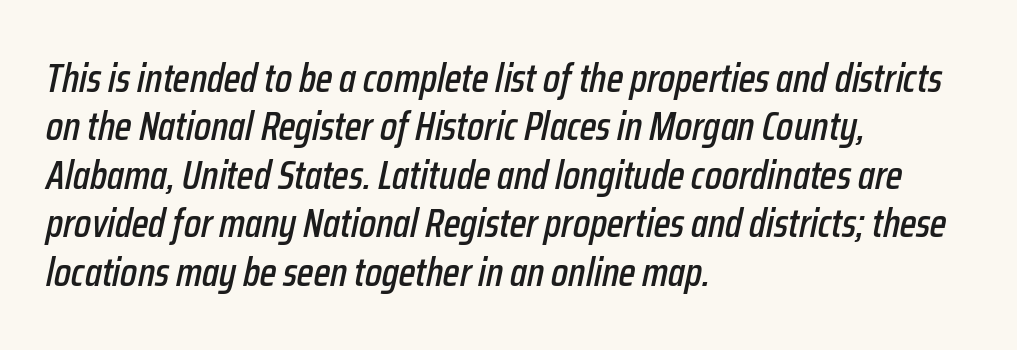
Do the characters align in a grid? No, the font is proportional. This is oblique type, the kind used for emphasis or titles. Any mark beneath the type? The region is blank. Here the glyphs are tracked normally, forming tight word shapes. Alignment: flush left.
